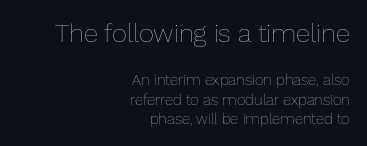
It's the straight-up-and-down kind of type. Students, note that the glyphs here touch the page at normal intervals. Heaviness? Minimal to ordinary, like unemphasized prose. This rendering uses right alignment, leaving the left contour irregular. The strip under each line holds only bare page.
